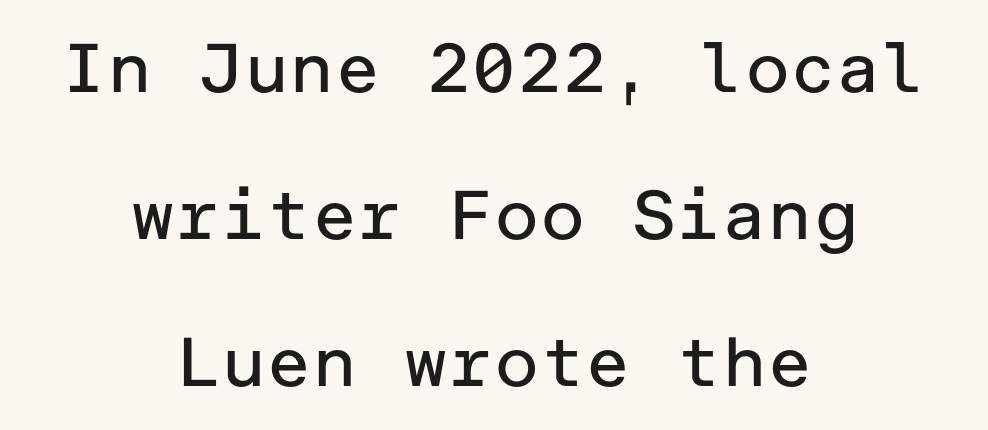
{"serif": "no", "italic": "no", "bold": "no", "weight": "regular", "width": "normal", "stroke_contrast": "low", "x_height": "medium", "underline": "no", "align": "center", "line_spacing": "loose", "line_spacing_ratio": 2.13, "letter_spacing": "normal", "letter_spacing_em": 0.0, "glyph_px": 69}
